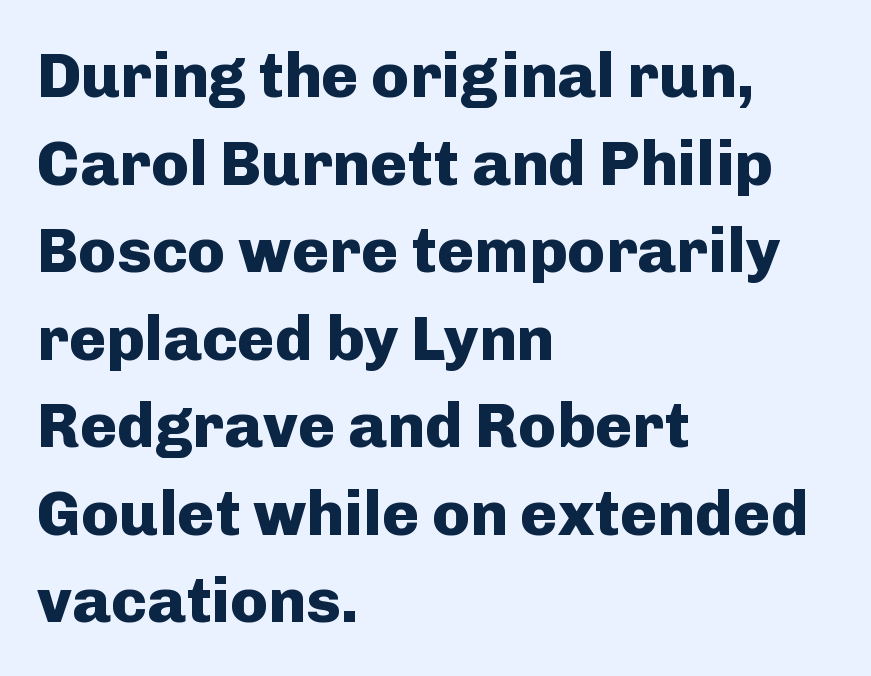
{"serif": "no", "italic": "no", "bold": "yes", "weight": "heavy", "width": "normal", "stroke_contrast": "low", "x_height": "medium", "monospaced": "no", "underline": "no", "align": "left", "line_spacing": "normal", "line_spacing_ratio": 1.39, "letter_spacing": "normal", "letter_spacing_em": 0.0, "glyph_px": 63}
